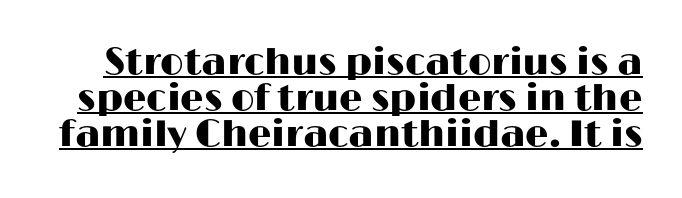
{"serif": "no", "italic": "no", "width": "wide", "stroke_contrast": "high", "x_height": "medium", "monospaced": "no", "underline": "yes", "line_spacing": "tight", "line_spacing_ratio": 0.97, "letter_spacing": "normal", "letter_spacing_em": 0.0, "glyph_px": 37}
